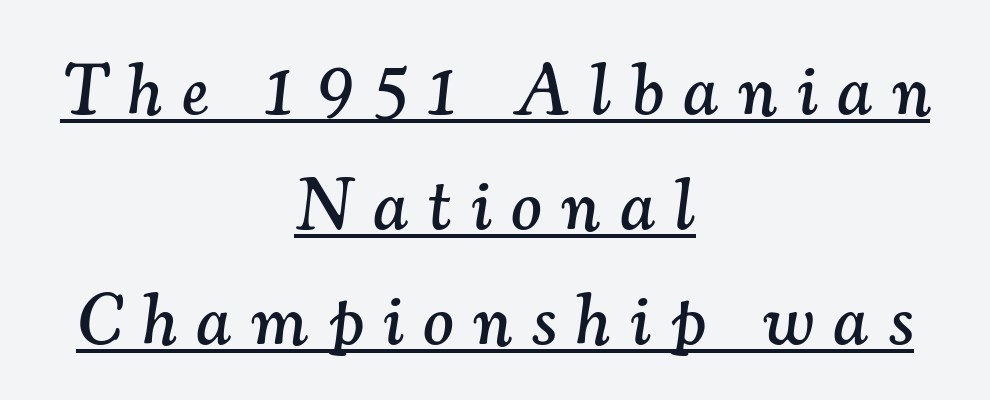
Casual observation: everything's sitting right in the middle. Students, observe: this is what conventionally led text looks like. Decoration check: the copy is underlined. Here the designer chose a conventional face with non-uniform glyph widths. Emphasis-style slanted type is in use.
